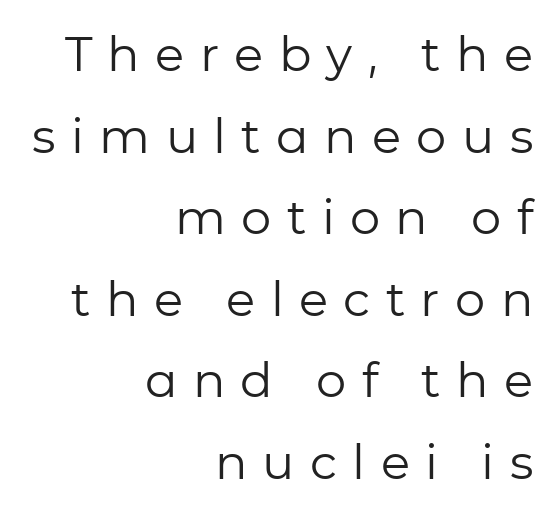
The image shows 48 px regular-weight sans-serif type, upright; set right-aligned, normal line spacing (1.7x), unusually wide letter spacing (+0.32 em), not underlined; low stroke contrast and a medium x-height.
